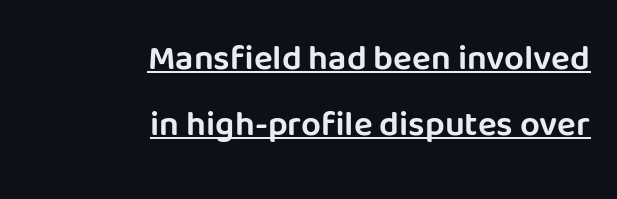
This sample uses plain, unmodified letter spacing. Nope, no serifs anywhere on these letters. Unlike italic type, these characters show no tilt at all. Line endings align vertically; line beginnings do not. Each letter keeps its own natural width here, so spacing adapts to shape. The rendering uses the underline text-decoration.
